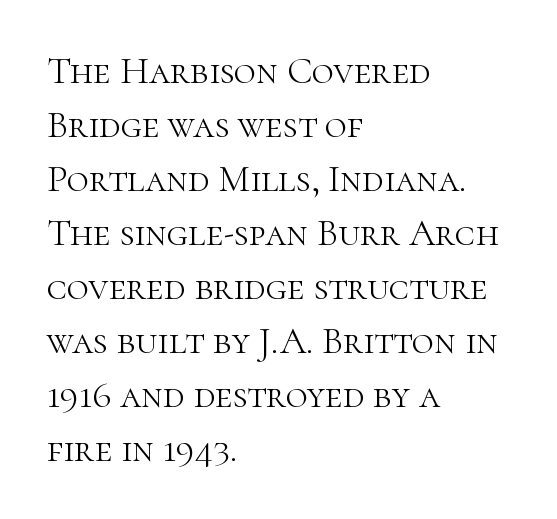
Q: Is the text bold? A: No.
Q: Is the text italic (slanted)? A: No, it is upright.
Q: Is the typeface a serif or a sans-serif typeface? A: Serif.
Q: Is the text underlined? A: No.
Q: How is the paragraph aligned? A: Left-aligned.
Q: Is the spacing between letters normal or unusually wide? A: Normal.
Q: Is the spacing between lines tight, normal or loose? A: Normal.
Q: Width (condensed, normal, or wide)? A: Normal.
Q: Stroke contrast? A: High.
Q: x-height? A: Medium.
Q: Monospaced? A: No.
